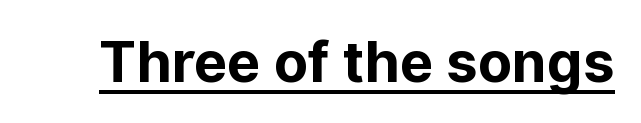
{"serif": "no", "italic": "no", "bold": "yes", "weight": "bold", "width": "normal", "stroke_contrast": "low", "x_height": "medium", "monospaced": "no", "underline": "yes", "letter_spacing": "normal", "letter_spacing_em": 0.0, "glyph_px": 56}
